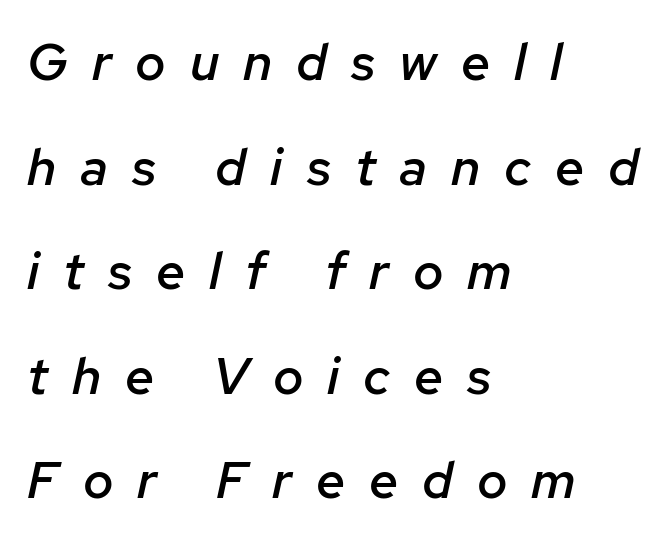
Q: Is the text bold? A: Semi-bold.
Q: Is the text italic (slanted)? A: Yes, it leans right by about 12 degrees.
Q: Is the text underlined? A: No.
Q: How is the paragraph aligned? A: Left-aligned.
Q: Is the spacing between letters normal or unusually wide? A: Unusually wide.
Q: Is the spacing between lines tight, normal or loose? A: Loose.
Q: Width (condensed, normal, or wide)? A: Normal.
Q: Stroke contrast? A: Low.
Q: x-height? A: Medium.
Q: Monospaced? A: No.
